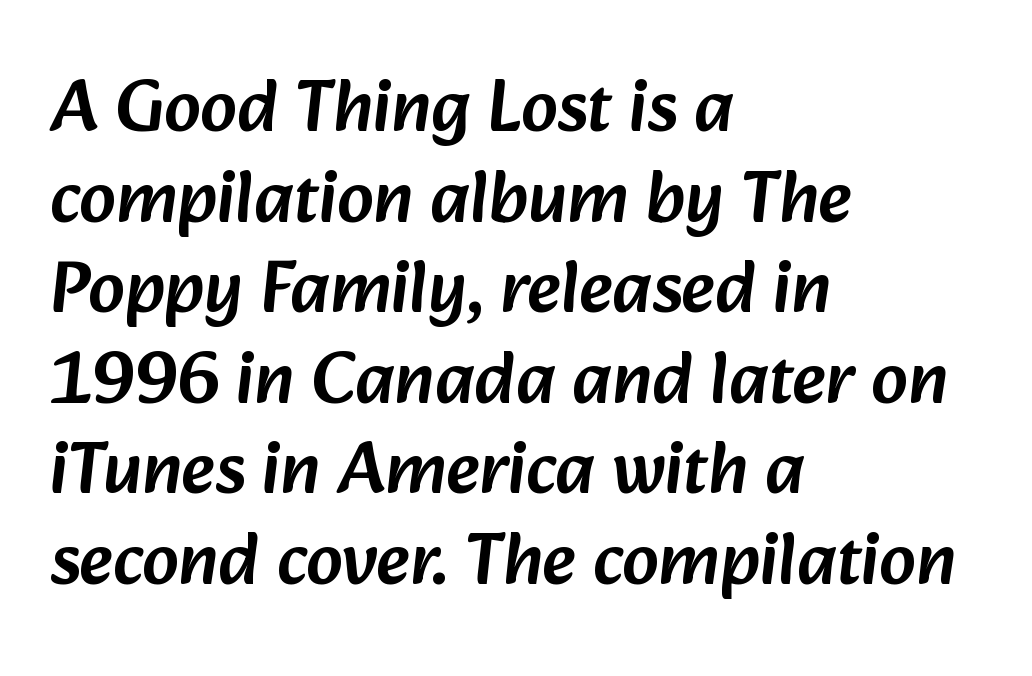
Q: Is the typeface a serif or a sans-serif typeface? A: Sans-serif.
Q: Is the text underlined? A: No.
Q: How is the paragraph aligned? A: Left-aligned.
Q: Is the spacing between letters normal or unusually wide? A: Normal.
Q: Width (condensed, normal, or wide)? A: Normal.
Q: Stroke contrast? A: Low.
Q: x-height? A: Medium.
Q: Monospaced? A: No.
